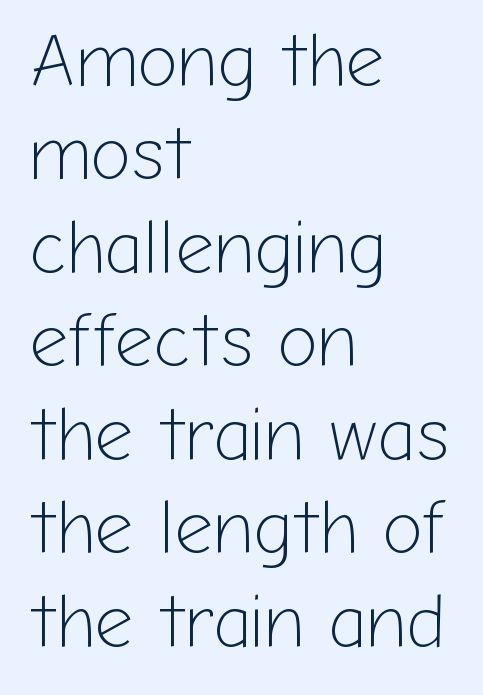
Stem width sits at or under what a default text font uses. The specimen reads as upright at a glance. A typesetter would call this zero additional tracking. Caption: multi-line text, flush left, ragged right. Clear beneath every line of the passage.
